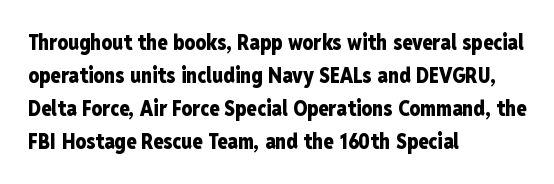
The sample has been set heavy, in full bold. Any mark beneath the type? The region is blank. The ragged edge is on the right, which tells us the setting is flush left. This sample uses plain, unmodified letter spacing. Posture: vertical. Does the leading feel generous? No, just average.
